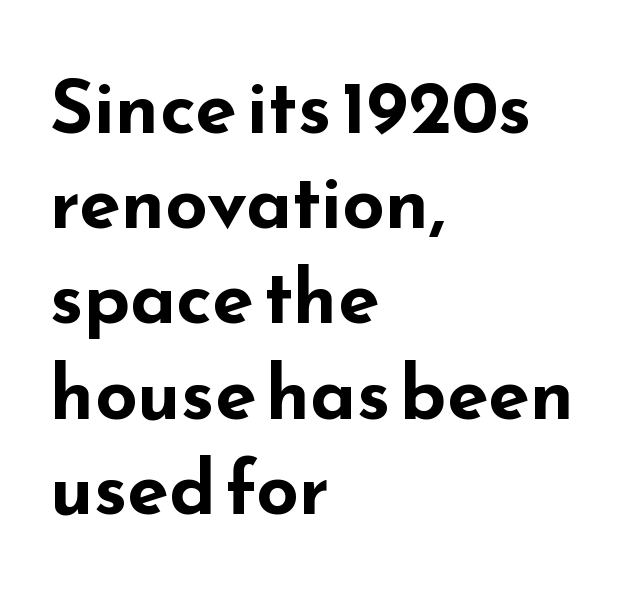
Q: Is the text bold? A: Yes.
Q: Is the text italic (slanted)? A: No, it is upright.
Q: Is the typeface a serif or a sans-serif typeface? A: Sans-serif.
Q: Is the text underlined? A: No.
Q: How is the paragraph aligned? A: Left-aligned.
Q: Is the spacing between letters normal or unusually wide? A: Normal.
Q: Is the spacing between lines tight, normal or loose? A: Normal.
Q: Width (condensed, normal, or wide)? A: Wide.
Q: Stroke contrast? A: Low.
Q: x-height? A: Small.
Q: Monospaced? A: No.
